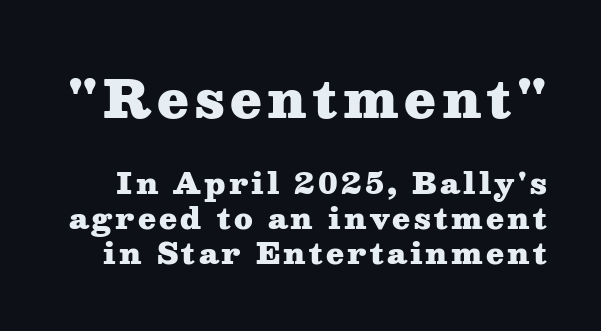
The image shows 51 px heavy, wide serif type, upright; set line spacing 1.21x, not underlined; the first (top) block is 1.76x larger; medium stroke contrast and a medium x-height.
